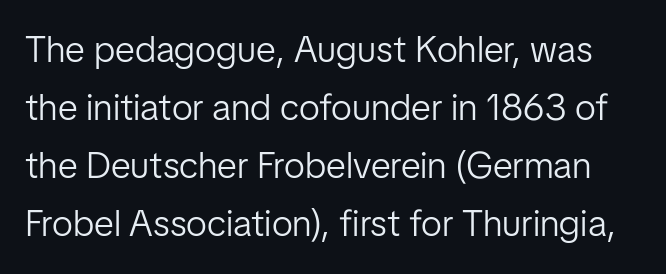
Q: Is the text bold? A: No.
Q: Is the text italic (slanted)? A: No, it is upright.
Q: Is the typeface a serif or a sans-serif typeface? A: Sans-serif.
Q: Is the text underlined? A: No.
Q: Is the spacing between letters normal or unusually wide? A: Normal.
Q: Is the spacing between lines tight, normal or loose? A: Normal.
Q: Width (condensed, normal, or wide)? A: Normal.
Q: Stroke contrast? A: Low.
Q: x-height? A: Medium.
Q: Monospaced? A: No.
